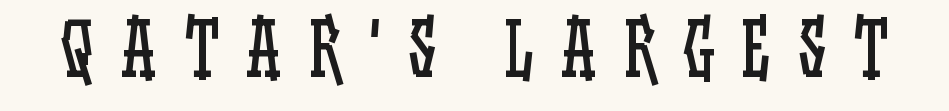
The image shows 72 px regular-weight, condensed type, upright; set unusually wide letter spacing (+0.38 em), not underlined; low stroke contrast and a large x-height.
